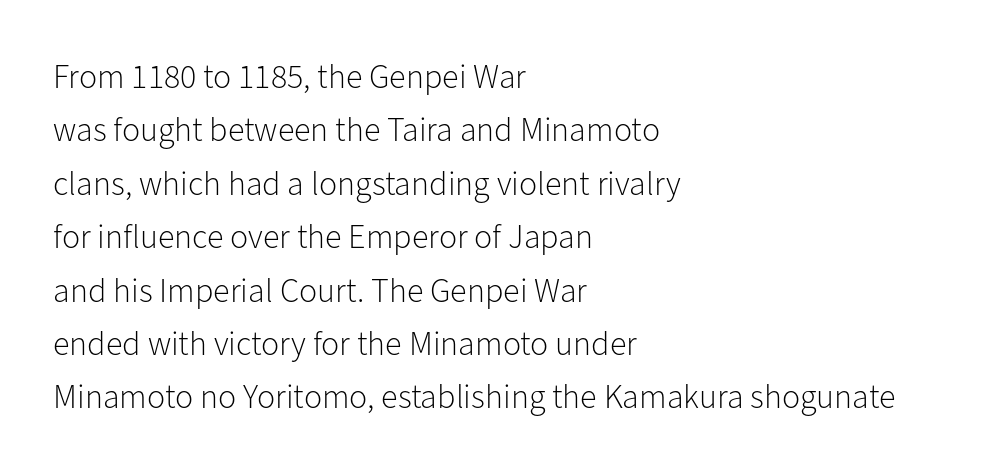
A typesetter would call this proportional, since set widths differ per character. Caption: standard tracking, unaltered. Reading down the column, the eye jumps a familiar distance to each next line. Notice how the stems are strictly vertical — no italics here.
